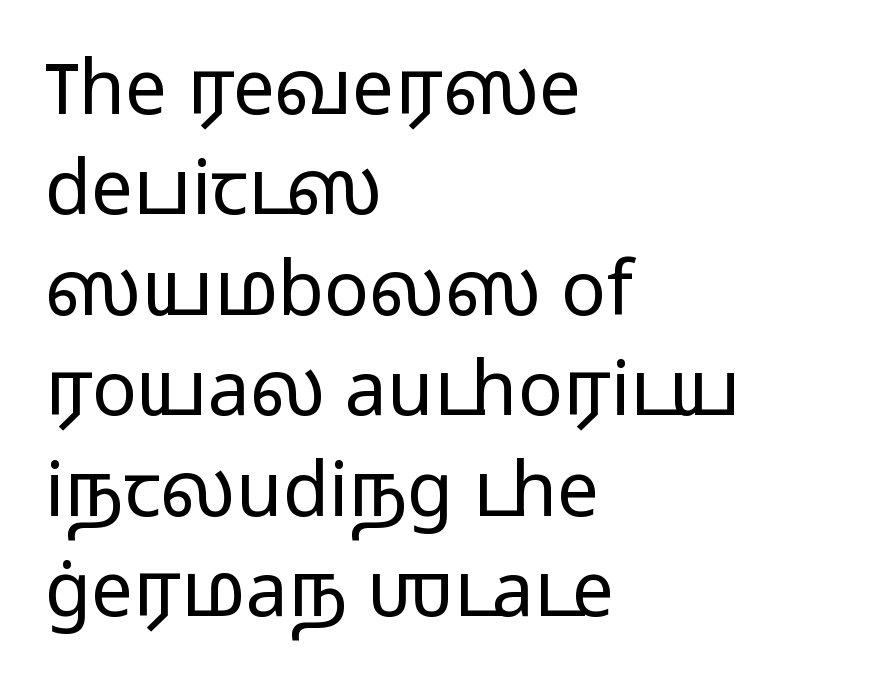
{"serif": "no", "italic": "no", "bold": "no", "weight": "light", "width": "wide", "stroke_contrast": "low", "x_height": "medium", "monospaced": "no", "underline": "no", "align": "left", "line_spacing": "normal", "line_spacing_ratio": 1.34, "letter_spacing": "normal", "letter_spacing_em": 0.0, "glyph_px": 75}
